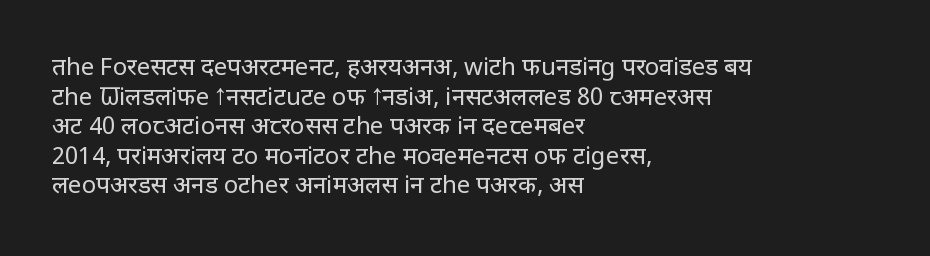
Words appear dense and cohesive because spacing is normal. Stem width sits at or under what a default text font uses. Honestly, there is no underline to notice here at all. The lettering stays uniformly vertical, giving the passage a roman look.
